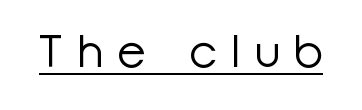
{"serif": "no", "italic": "no", "bold": "no", "weight": "light", "width": "normal", "stroke_contrast": "low", "x_height": "medium", "monospaced": "no", "underline": "yes", "letter_spacing": "wide", "letter_spacing_em": 0.35, "glyph_px": 46}
